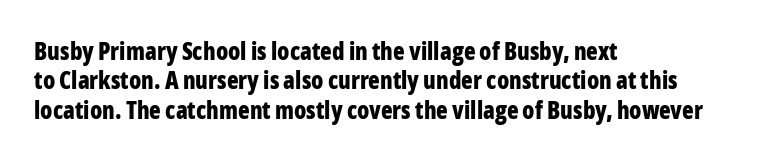
Q: Is the text bold? A: Yes.
Q: Is the text italic (slanted)? A: No, it is upright.
Q: Is the text underlined? A: No.
Q: How is the paragraph aligned? A: Left-aligned.
Q: Is the spacing between letters normal or unusually wide? A: Normal.
